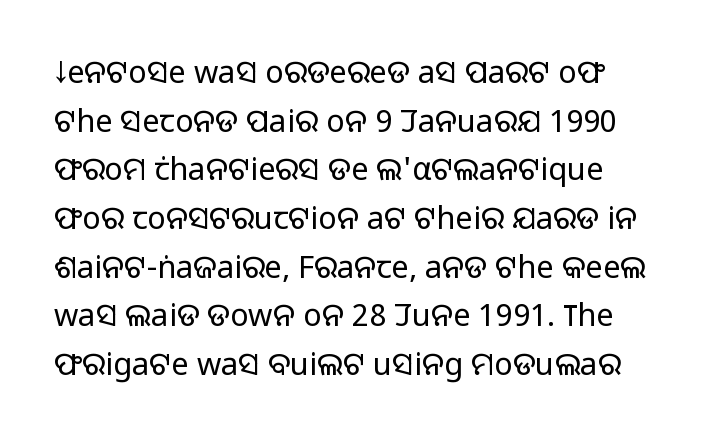
The image shows 31 px light sans-serif type, upright; set normal line spacing (1.57x), normal letter spacing, not underlined; low stroke contrast and a medium x-height.
